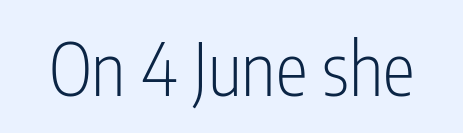
Q: Is the text bold? A: No.
Q: Is the text italic (slanted)? A: No, it is upright.
Q: Is the typeface a serif or a sans-serif typeface? A: Sans-serif.
Q: Is the text underlined? A: No.
Q: Is the spacing between letters normal or unusually wide? A: Normal.
Q: Width (condensed, normal, or wide)? A: Condensed.
Q: Stroke contrast? A: Low.
Q: x-height? A: Medium.
Q: Monospaced? A: No.
